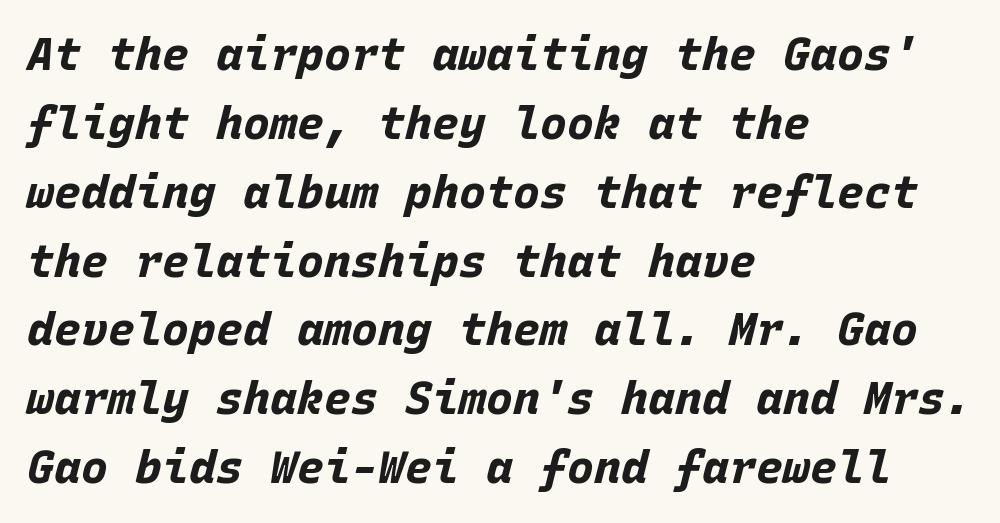
Q: Is the text bold? A: Yes.
Q: Is the text italic (slanted)? A: Yes, it leans right by about 15 degrees.
Q: Is the text underlined? A: No.
Q: How is the paragraph aligned? A: Left-aligned.
Q: Is the spacing between letters normal or unusually wide? A: Normal.
Q: Is the spacing between lines tight, normal or loose? A: Normal.
Q: Width (condensed, normal, or wide)? A: Normal.
Q: Stroke contrast? A: Low.
Q: x-height? A: Large.
Q: Monospaced? A: Yes.
